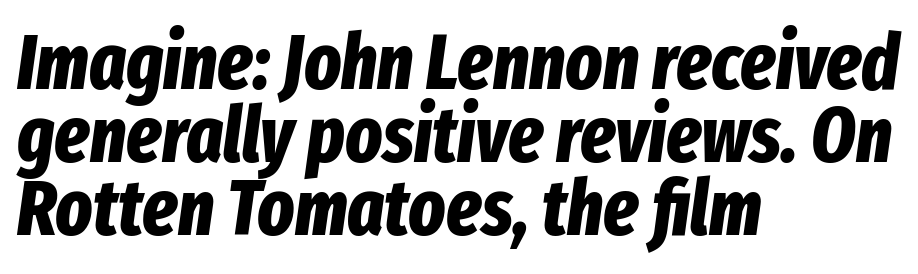
This rendering features lettering with no underline. The rendering anchors every line to the left-hand side. If you measured baseline to baseline, you'd find a short distance. There is no visible air inserted between adjacent glyphs.
